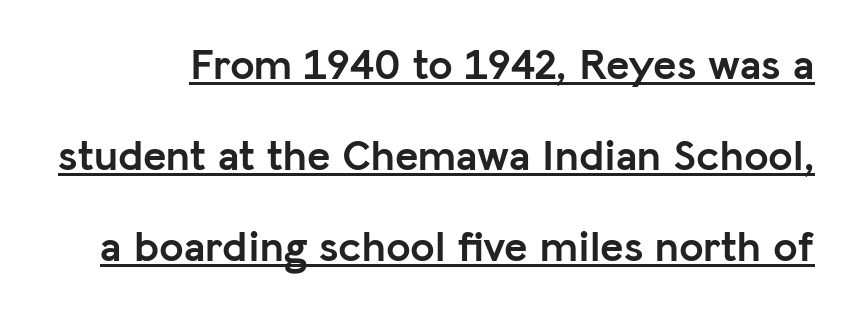
Does the type have serifs? No, each stem ends abruptly. Ordinary non-slanted type is in use. Is this a fixed-width face? No — the glyphs have proportional, varying widths. Does the leading feel generous? Absolutely, it's lavish.
